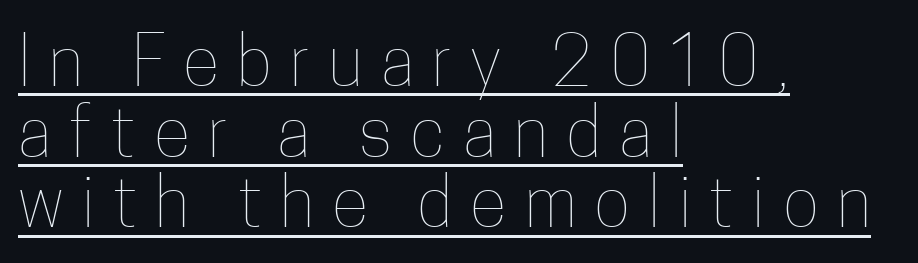
The image shows 68 px thin, condensed type, upright; set left-aligned, tight line spacing (1.04x), unusually wide letter spacing (+0.27 em), underlined; low stroke contrast and a medium x-height.
